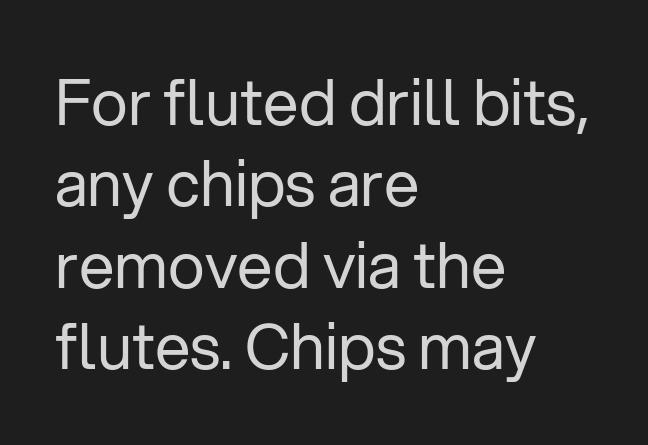
Nobody touched the tracking dial on this one. A typesetter would label this face a sans. The gap between lines stays unmarked. Here the designer chose a conventional face with non-uniform glyph widths.
